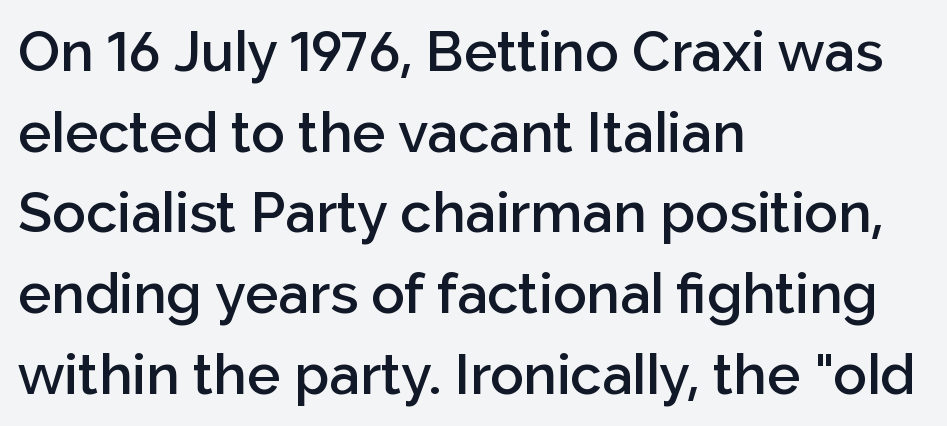
The letters stand upright; this is a roman face. Weight check: semibold — heavier than regular, not quite bold. Standard letterfit; no display-style spreading of the glyphs. Horizontally, the lines are justified to the leading edge only. Does the leading feel generous? No, just average.
